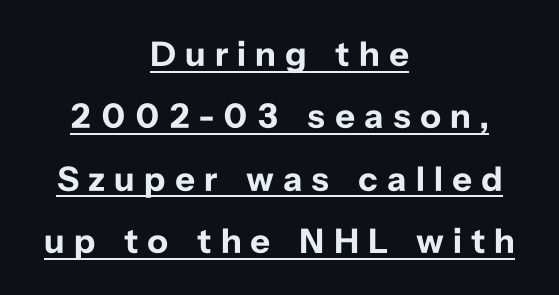
A baseline rule has been typeset under these characters. This sample uses expanded letter spacing, leaving extra air between glyphs. These lines are rendered in a variable-pitch font. Neither beginnings nor endings align; midpoints do. As a designer I'd log this as weight 700, bold.
